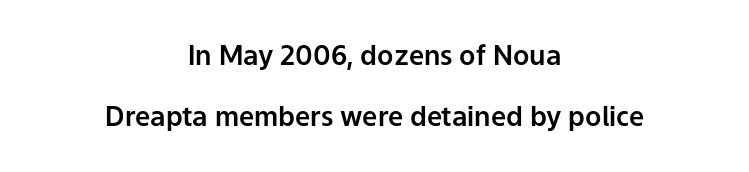
The image shows 27 px text type, upright; set centered, loose line spacing (2.27x), normal letter spacing, not underlined.
